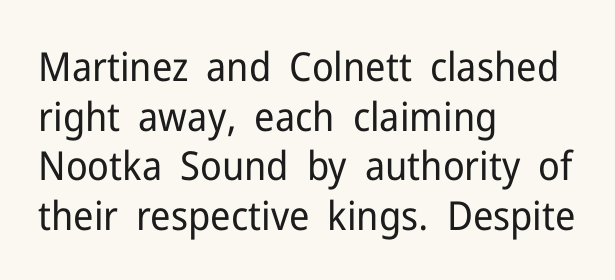
The image shows 40 px regular-weight sans-serif type, upright; set left-aligned, line spacing 1.24x, normal letter spacing, not underlined; low stroke contrast and a medium x-height.
